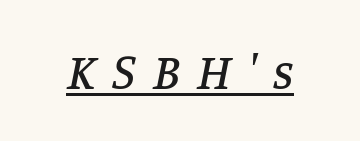
Q: Is the text italic (slanted)? A: Yes, it leans right by about 11 degrees.
Q: Is the typeface a serif or a sans-serif typeface? A: Serif.
Q: Is the text underlined? A: Yes.
Q: Is the spacing between letters normal or unusually wide? A: Unusually wide.
Q: Width (condensed, normal, or wide)? A: Normal.
Q: Stroke contrast? A: Low.
Q: x-height? A: Large.
Q: Monospaced? A: No.
